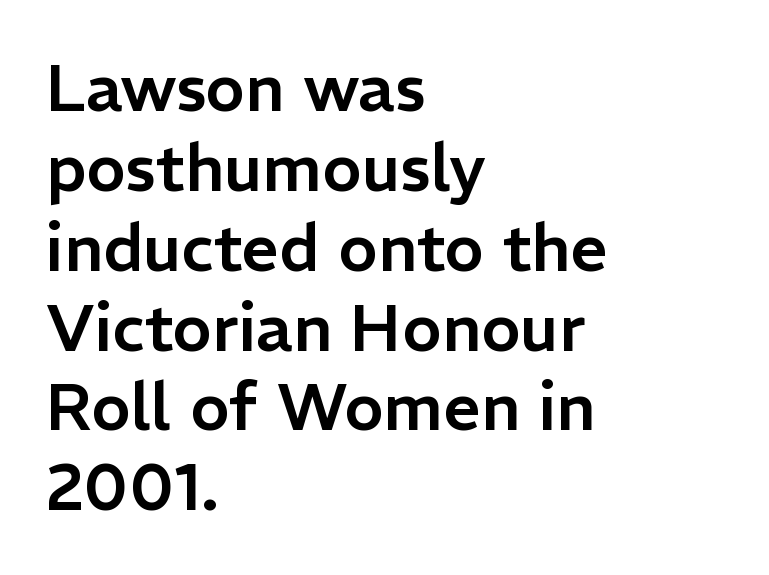
This rendering leaves character spacing at its baseline value. Layout note: lines flush left. Each letter keeps its own natural width here, so spacing adapts to shape. Tall strokes in this sample are plumb rather than angled.
